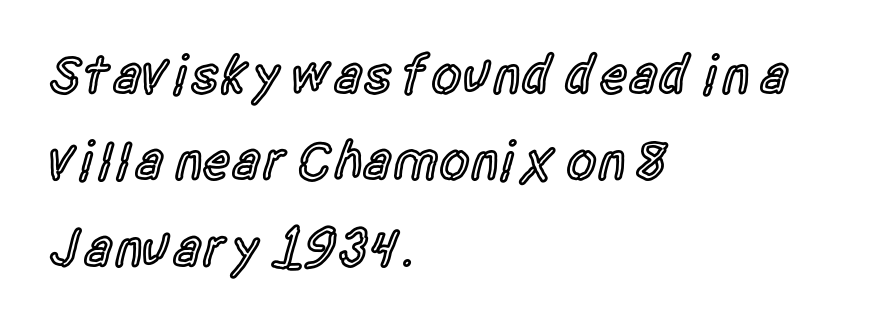
{"serif": "no", "bold": "semi", "weight": "semibold", "width": "condensed", "x_height": "large", "monospaced": "no", "underline": "no", "align": "left", "line_spacing": "normal", "line_spacing_ratio": 1.57, "letter_spacing": "normal", "letter_spacing_em": 0.0, "glyph_px": 55}
